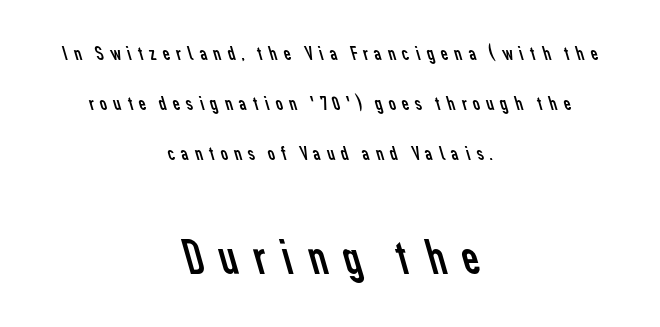
{"serif": "no", "bold": "no", "weight": "regular", "width": "normal", "stroke_contrast": "low", "x_height": "medium", "monospaced": "no", "underline": "no", "align": "center", "line_spacing": "loose", "line_spacing_ratio": 2.49, "letter_spacing": "wide", "letter_spacing_em": 0.21, "larger_block": "second", "size_ratio": 2.45, "glyph_px": 49}
